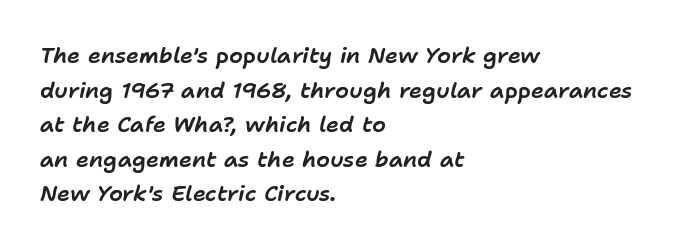
{"italic": "yes", "lean": "right", "slant_degrees": 11, "underline": "no", "align": "left", "line_spacing": "normal", "line_spacing_ratio": 1.57, "letter_spacing": "normal", "letter_spacing_em": 0.0, "glyph_px": 22}
